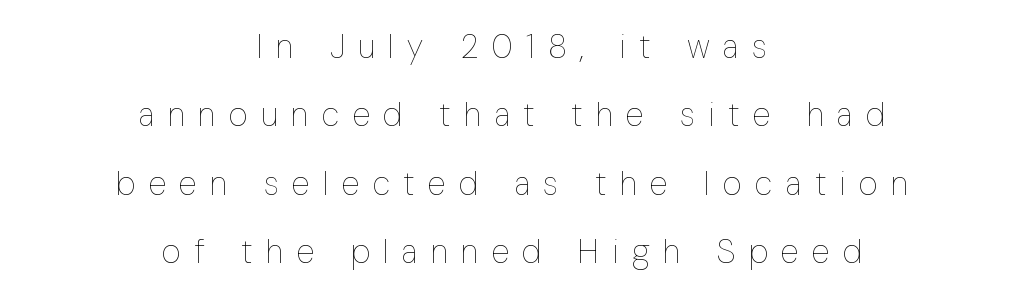
The image shows 33 px thin, condensed type, upright; set centered, loose line spacing (2.07x), unusually wide letter spacing (+0.41 em), not underlined; low stroke contrast and a medium x-height.
